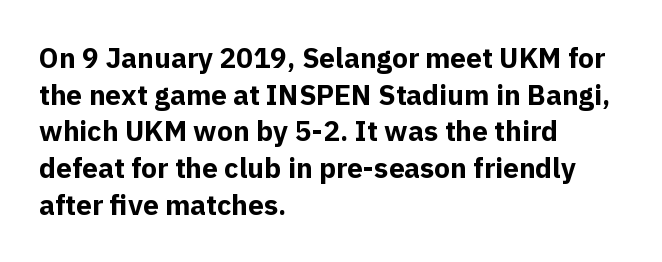
{"serif": "no", "italic": "no", "bold": "yes", "weight": "bold", "width": "normal", "x_height": "medium", "monospaced": "no", "underline": "no", "align": "left", "line_spacing": "normal", "line_spacing_ratio": 1.31, "letter_spacing": "normal", "letter_spacing_em": 0.0, "glyph_px": 28}
